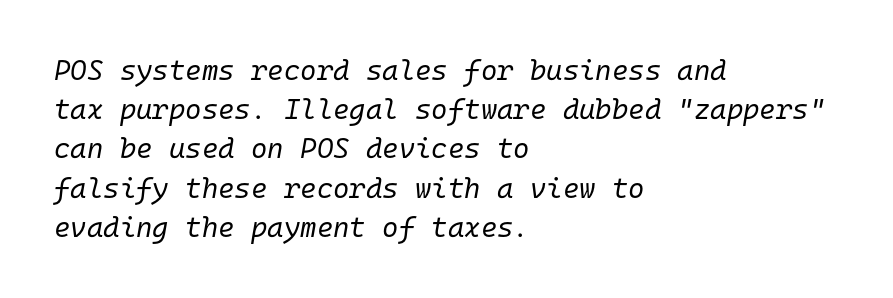
{"italic": "yes", "lean": "right", "slant_degrees": 10, "bold": "no", "weight": "regular", "width": "normal", "stroke_contrast": "low", "x_height": "medium", "monospaced": "yes", "underline": "no", "align": "left", "line_spacing": "normal", "line_spacing_ratio": 1.4, "letter_spacing": "normal", "letter_spacing_em": 0.0, "glyph_px": 28}
